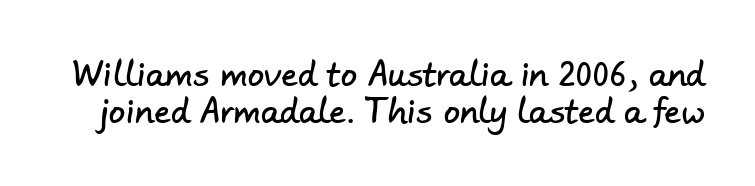
The image shows 33 px sans-serif type; set tight line spacing (1.12x), normal letter spacing, not underlined; low stroke contrast and a small x-height.
